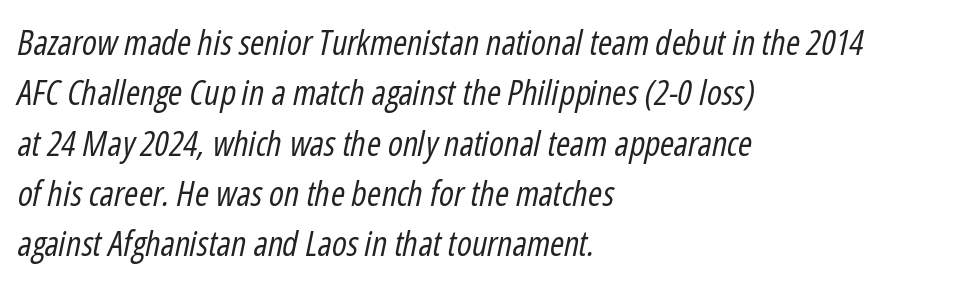
Q: Is the text bold? A: No.
Q: Is the text italic (slanted)? A: Yes, it leans right by about 12 degrees.
Q: Is the text underlined? A: No.
Q: How is the paragraph aligned? A: Left-aligned.
Q: Is the spacing between letters normal or unusually wide? A: Normal.
Q: Is the spacing between lines tight, normal or loose? A: Normal.
Q: Width (condensed, normal, or wide)? A: Condensed.
Q: Stroke contrast? A: Low.
Q: x-height? A: Medium.
Q: Monospaced? A: No.
